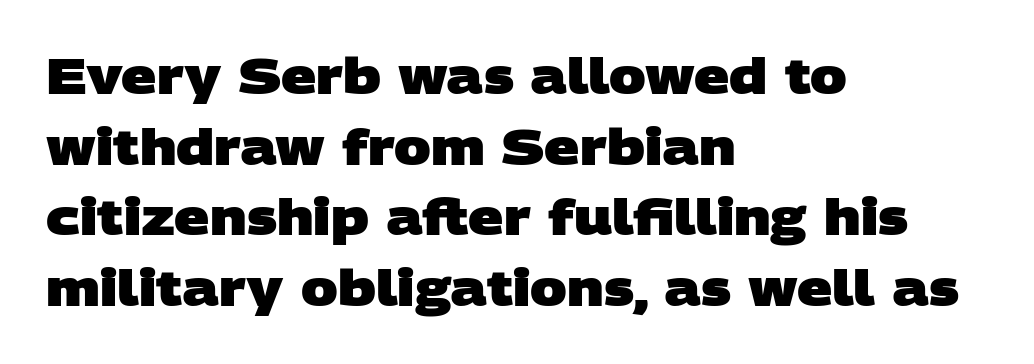
{"serif": "no", "bold": "yes", "weight": "heavy", "width": "wide", "stroke_contrast": "low", "x_height": "large", "monospaced": "no", "underline": "no", "align": "left", "line_spacing": "normal", "line_spacing_ratio": 1.44, "letter_spacing": "normal", "letter_spacing_em": 0.0, "glyph_px": 49}
